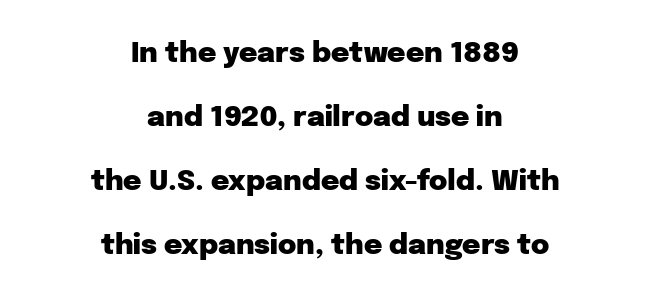
The gap between lines stays unmarked. On the weight axis this lands at bold, roughly 700. You could not count columns in this text — the font is proportionally spaced. Interline gaps are noticeably wide in this sample. Is the letter spacing exaggerated? No — it looks like the ordinary default.
